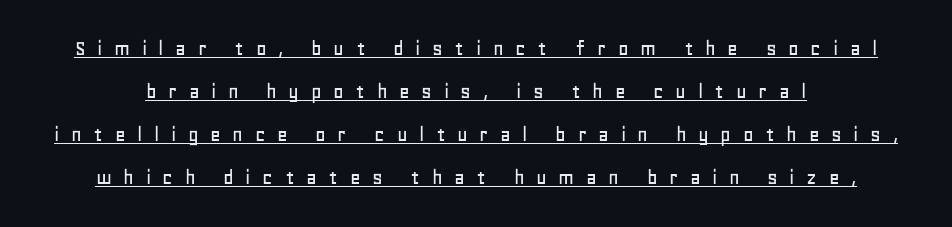
A roman cut, with each character standing at attention. The letters are spread apart with noticeably loose tracking. Looks like someone drew a line under every word here.
